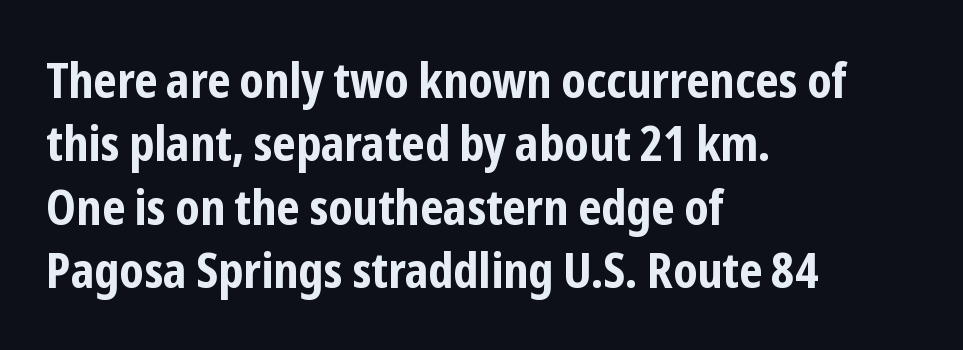
{"serif": "no", "italic": "no", "bold": "yes", "weight": "bold", "width": "condensed", "stroke_contrast": "low", "x_height": "medium", "monospaced": "no", "underline": "no", "align": "left", "line_spacing": "normal", "line_spacing_ratio": 1.32, "letter_spacing": "normal", "letter_spacing_em": 0.0, "glyph_px": 48}
